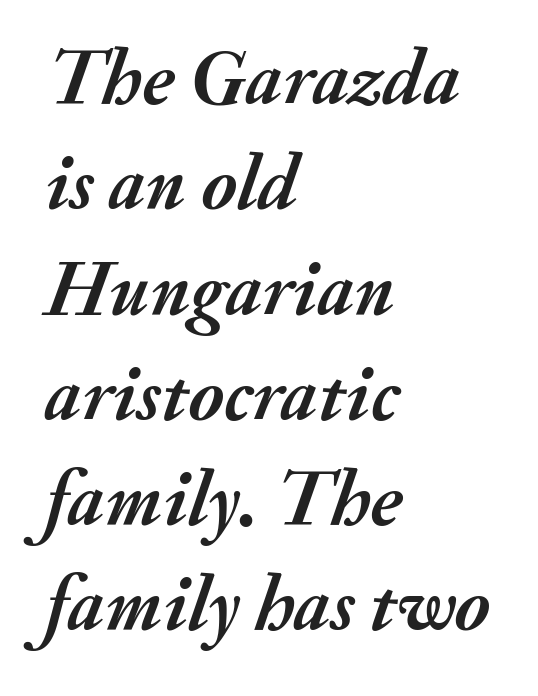
The rag falls on the right side of this text block. In terms of leading, this rendering sits right in the middle. The passage shown is emphatically bold. The gap between lines stays unmarked. Do the characters align in a grid? No, the font is proportional. The passage shown leans; its letterforms are oblique.
